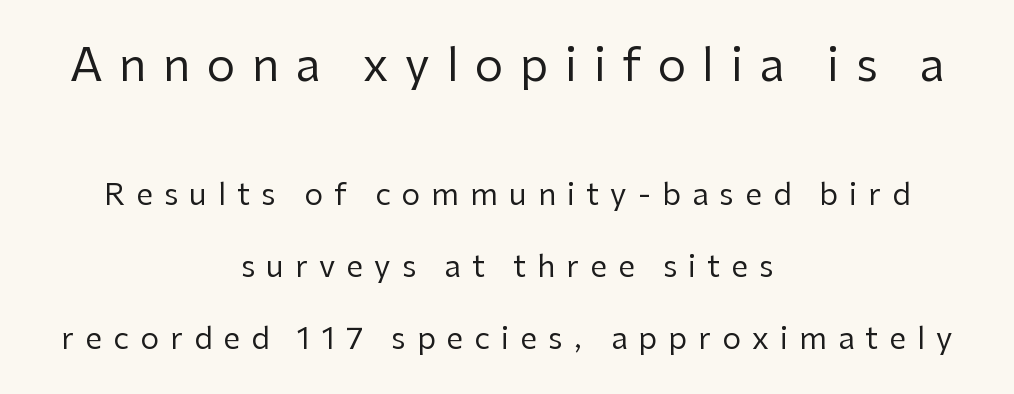
The space beneath each line is pristine and unruled. In terms of letterform style, serifs are entirely absent. Between one letter and the next there's a generous, obvious gap. This sample has the flowing, uneven cadence of proportional lettering. The rag falls on both sides of this text block equally. Quick note: interline space is abundant.
